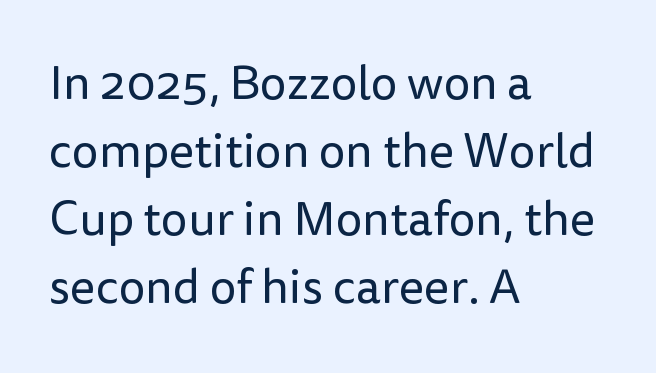
Q: Is the text bold? A: No.
Q: Is the text italic (slanted)? A: No, it is upright.
Q: Is the typeface a serif or a sans-serif typeface? A: Sans-serif.
Q: Is the text underlined? A: No.
Q: How is the paragraph aligned? A: Left-aligned.
Q: Is the spacing between letters normal or unusually wide? A: Normal.
Q: Is the spacing between lines tight, normal or loose? A: Normal.
Q: Width (condensed, normal, or wide)? A: Normal.
Q: Stroke contrast? A: Low.
Q: x-height? A: Medium.
Q: Monospaced? A: No.
